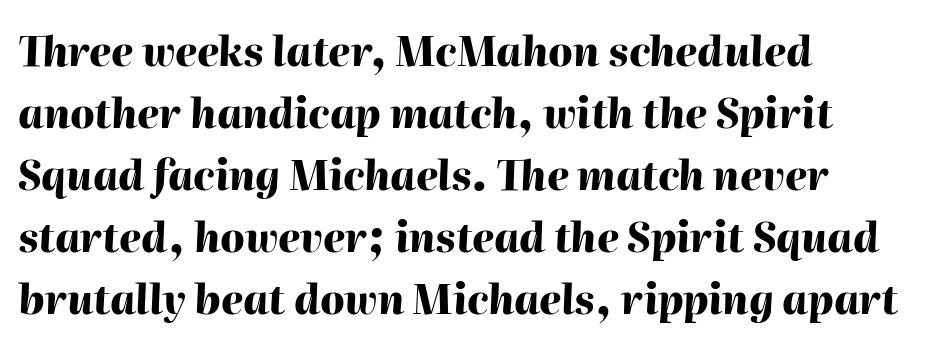
{"italic": "yes", "lean": "right", "slant_degrees": 2, "bold": "yes", "weight": "heavy", "width": "normal", "stroke_contrast": "high", "x_height": "medium", "monospaced": "no", "underline": "no", "align": "left", "line_spacing": "normal", "line_spacing_ratio": 1.55, "letter_spacing": "normal", "letter_spacing_em": 0.0, "glyph_px": 40}
